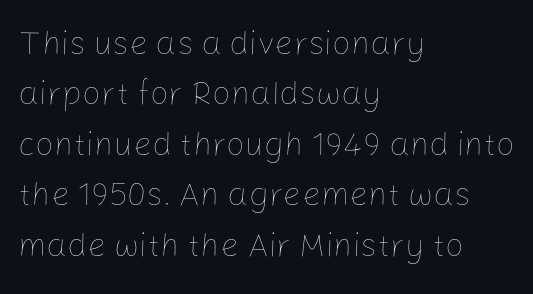
{"italic": "no", "bold": "no", "weight": "thin", "width": "normal", "stroke_contrast": "low", "x_height": "medium", "monospaced": "no", "underline": "no", "align": "left", "line_spacing": "normal", "line_spacing_ratio": 1.53, "letter_spacing": "normal", "letter_spacing_em": 0.0, "glyph_px": 33}
